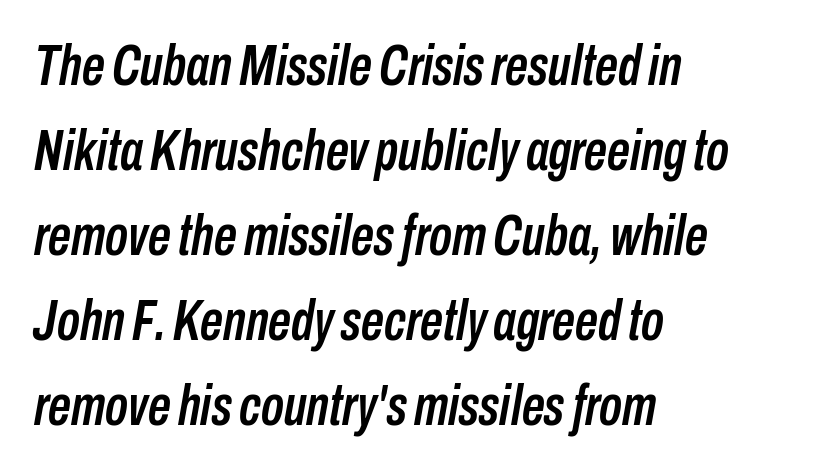
The image shows 57 px condensed type, italic (leaning right); set left-aligned, normal line spacing (1.49x), normal letter spacing, not underlined; low stroke contrast and a medium x-height.
